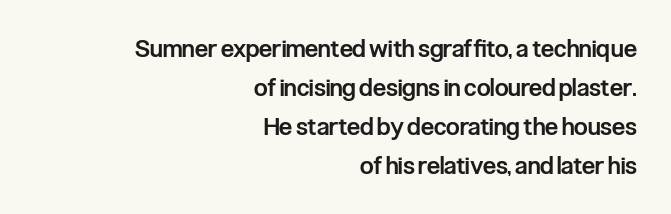
The image shows 24 px text type, upright; set right-aligned, normal line spacing (1.62x), normal letter spacing, not underlined.
